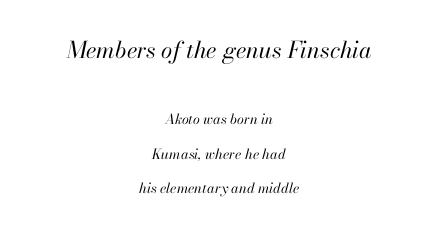
Q: Is the text bold? A: No.
Q: Is the text italic (slanted)? A: Yes, it leans right by about 13 degrees.
Q: Is the text underlined? A: No.
Q: How is the paragraph aligned? A: Centered.
Q: Is the spacing between letters normal or unusually wide? A: Normal.
Q: Is the spacing between lines tight, normal or loose? A: Loose.
Q: Which block of text is set in a larger size, the first (top) or the second (bottom)? A: The first (top) one.
